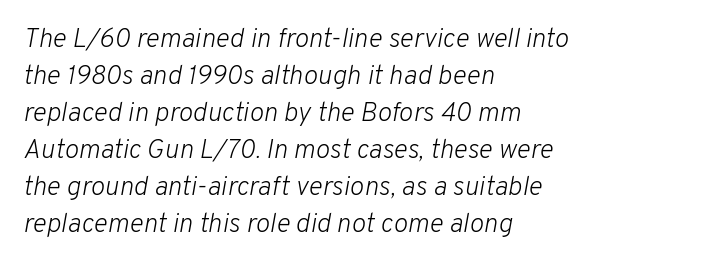
This sample uses an oblique cut, with every glyph tilted off the vertical. Tracking here is standard; glyphs follow each other at the usual distance. Notice how descenders clear the ascenders below comfortably — that's standard leading. Just letters on the line, the space beneath them empty. Ink coverage per letter is moderate at most.
